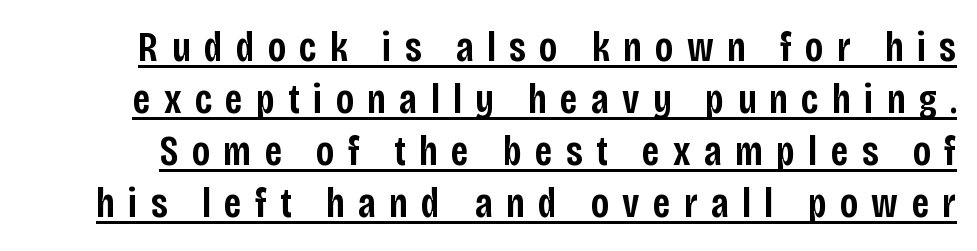
Semibold letterforms, between regular and bold. The letters advance in unequal steps, a hallmark of proportional type. Look at the tracking — it's clearly loosened, letters drifting apart. The specimen reads as upright at a glance. Classification — sans serif.
